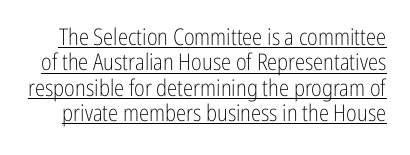
Caption: standard tracking, unaltered. Upright lettering throughout. Horizontal bands of white between lines are thin slivers. This sample carries an underscore along the baseline area. The typesetting does not lean heavy: it is not bold.
